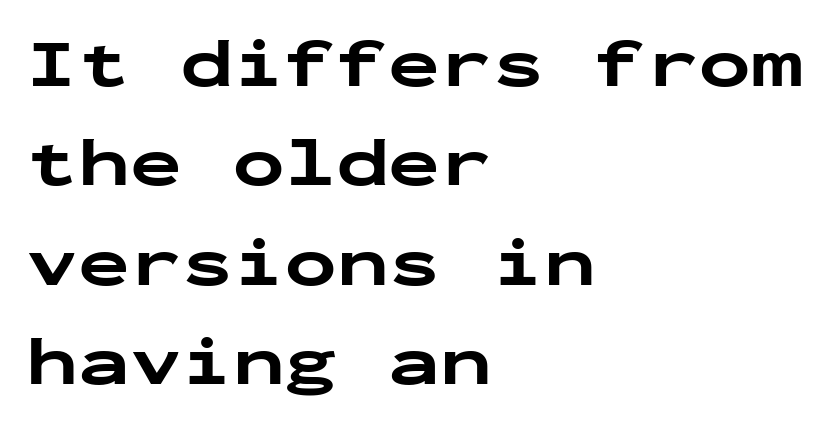
Q: Is the text bold? A: Yes.
Q: Is the text italic (slanted)? A: No, it is upright.
Q: Is the typeface a serif or a sans-serif typeface? A: Sans-serif.
Q: Is the text underlined? A: No.
Q: How is the paragraph aligned? A: Left-aligned.
Q: Is the spacing between letters normal or unusually wide? A: Normal.
Q: Is the spacing between lines tight, normal or loose? A: Normal.
Q: Width (condensed, normal, or wide)? A: Wide.
Q: Stroke contrast? A: Low.
Q: x-height? A: Medium.
Q: Monospaced? A: Yes.
